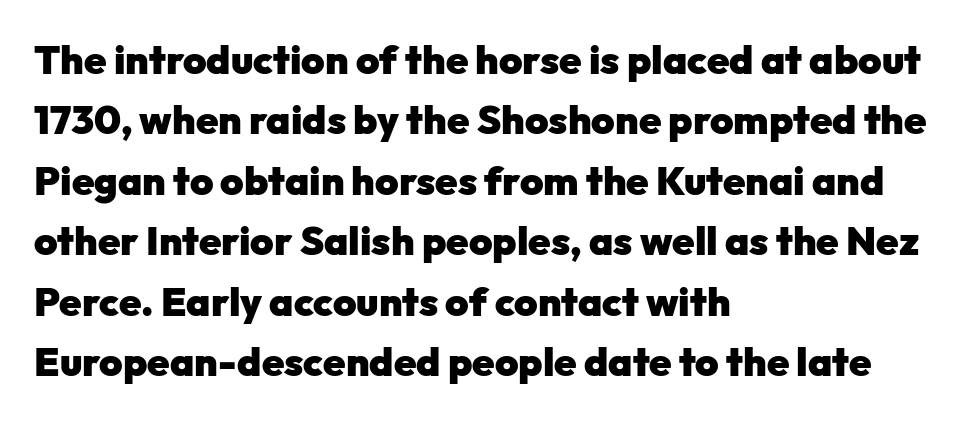
Q: Is the text bold? A: Yes.
Q: Is the text italic (slanted)? A: No, it is upright.
Q: Is the typeface a serif or a sans-serif typeface? A: Sans-serif.
Q: Is the text underlined? A: No.
Q: How is the paragraph aligned? A: Left-aligned.
Q: Is the spacing between letters normal or unusually wide? A: Normal.
Q: Is the spacing between lines tight, normal or loose? A: Normal.
Q: Width (condensed, normal, or wide)? A: Normal.
Q: Stroke contrast? A: Low.
Q: x-height? A: Medium.
Q: Monospaced? A: No.
